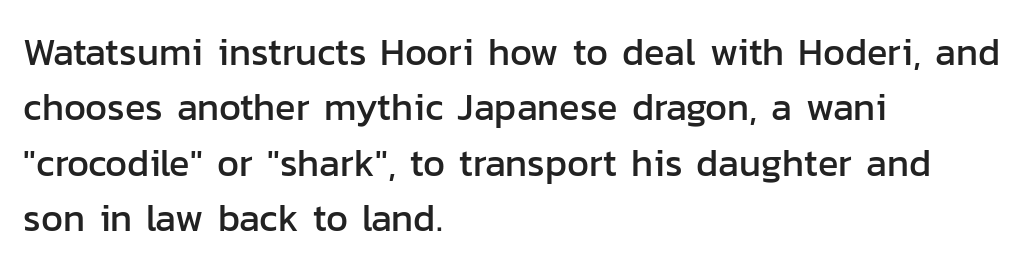
Q: Is the text italic (slanted)? A: No, it is upright.
Q: Is the typeface a serif or a sans-serif typeface? A: Sans-serif.
Q: Is the text underlined? A: No.
Q: How is the paragraph aligned? A: Left-aligned.
Q: Is the spacing between letters normal or unusually wide? A: Normal.
Q: Is the spacing between lines tight, normal or loose? A: Normal.
Q: Width (condensed, normal, or wide)? A: Normal.
Q: Stroke contrast? A: Low.
Q: x-height? A: Medium.
Q: Monospaced? A: No.
